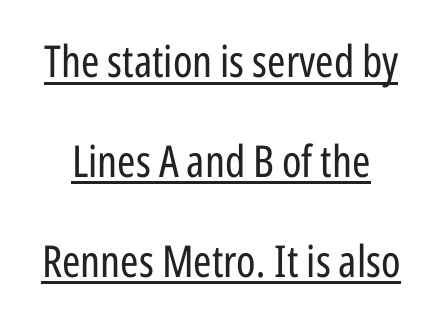
{"serif": "no", "italic": "no", "bold": "no", "weight": "regular", "width": "condensed", "stroke_contrast": "low", "x_height": "medium", "monospaced": "no", "underline": "yes", "line_spacing": "loose", "line_spacing_ratio": 2.27, "letter_spacing": "normal", "letter_spacing_em": 0.0, "glyph_px": 44}
